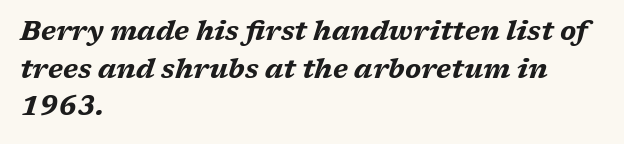
Q: Is the text bold? A: Yes.
Q: Is the text italic (slanted)? A: Yes, it leans right by about 17 degrees.
Q: Is the text underlined? A: No.
Q: How is the paragraph aligned? A: Left-aligned.
Q: Is the spacing between letters normal or unusually wide? A: Normal.
Q: Is the spacing between lines tight, normal or loose? A: Normal.
